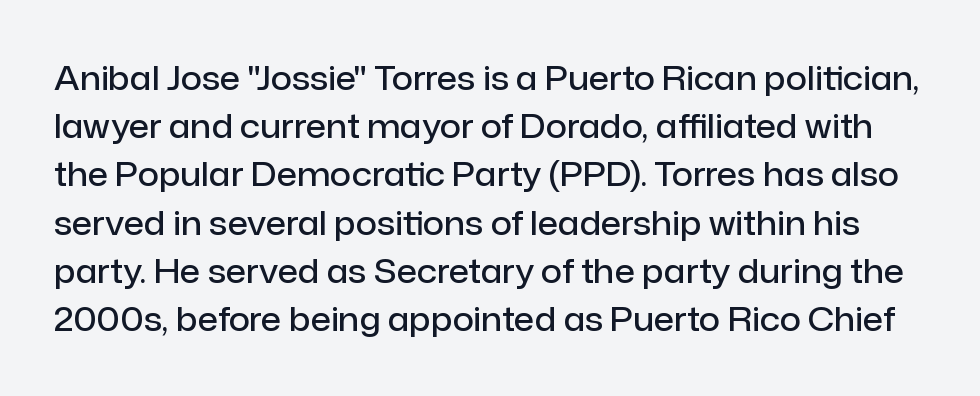
The image shows 33 px semibold sans-serif type, upright; set normal line spacing (1.46x), normal letter spacing, not underlined; low stroke contrast and a medium x-height.
